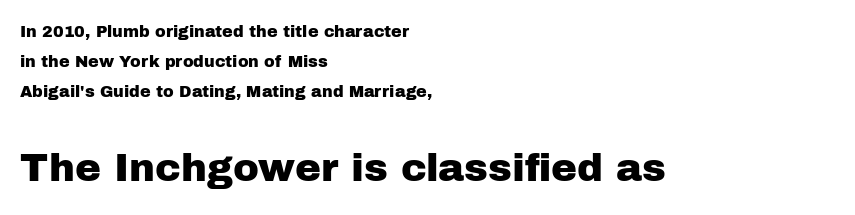
The image shows 39 px sans-serif type, upright; set left-aligned, line spacing 1.86x, normal letter spacing, not underlined; the second (bottom) block is 2.44x larger; low stroke contrast and a medium x-height.
